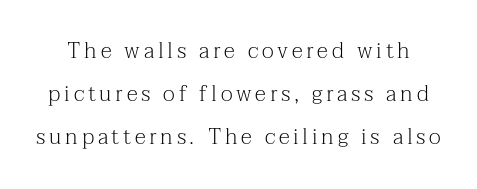
Q: Is the text bold? A: No.
Q: Is the text italic (slanted)? A: No, it is upright.
Q: Is the text underlined? A: No.
Q: Is the spacing between lines tight, normal or loose? A: Loose.
